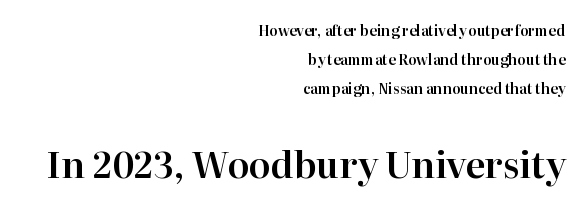
The image shows 36 px serif type, upright; set right-aligned, loose line spacing (2.08x), normal letter spacing, not underlined; the second (bottom) block is 2.57x larger; high stroke contrast and a medium x-height.
